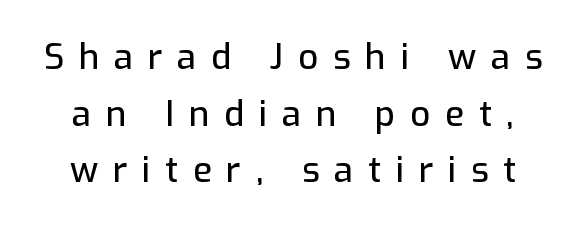
Descenders hang freely into open space. Observe the wide spacing: letters keep a clear distance from each other. Looks like regular typesetting: each glyph gets only the width it needs. These lines were composed using upright roman letters. In terms of leading, this rendering sits right in the middle. Classification — sans serif.
